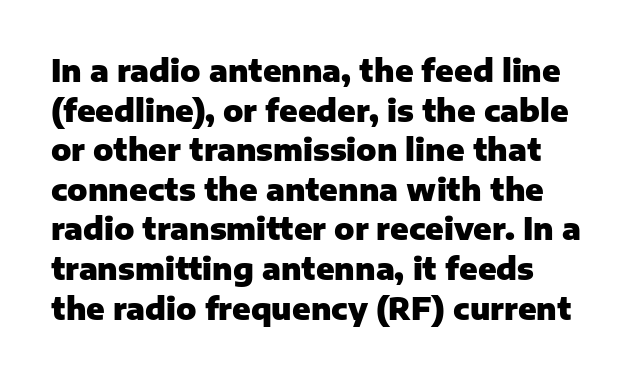
Q: Is the text bold? A: Yes.
Q: Is the text italic (slanted)? A: No, it is upright.
Q: Is the typeface a serif or a sans-serif typeface? A: Sans-serif.
Q: Is the text underlined? A: No.
Q: How is the paragraph aligned? A: Left-aligned.
Q: Is the spacing between letters normal or unusually wide? A: Normal.
Q: Is the spacing between lines tight, normal or loose? A: Normal.
Q: Width (condensed, normal, or wide)? A: Normal.
Q: Stroke contrast? A: Low.
Q: x-height? A: Medium.
Q: Monospaced? A: No.
